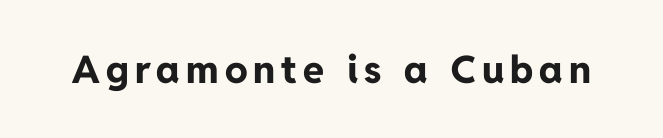
The image shows 38 px bold sans-serif type, upright; set not underlined; low stroke contrast and a medium x-height.
